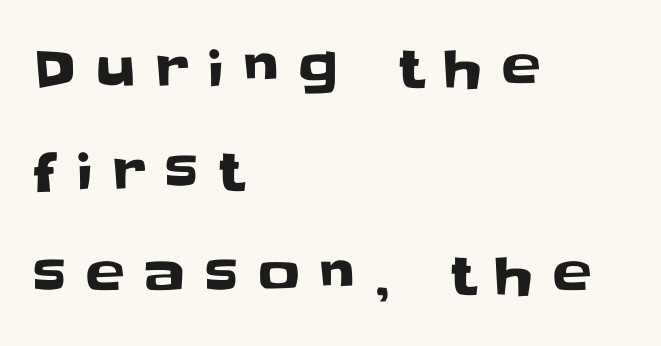
{"serif": "no", "italic": "no", "width": "normal", "stroke_contrast": "low", "x_height": "large", "monospaced": "no", "underline": "no", "align": "left", "line_spacing": "loose", "line_spacing_ratio": 1.99, "letter_spacing": "wide", "letter_spacing_em": 0.38, "glyph_px": 52}
